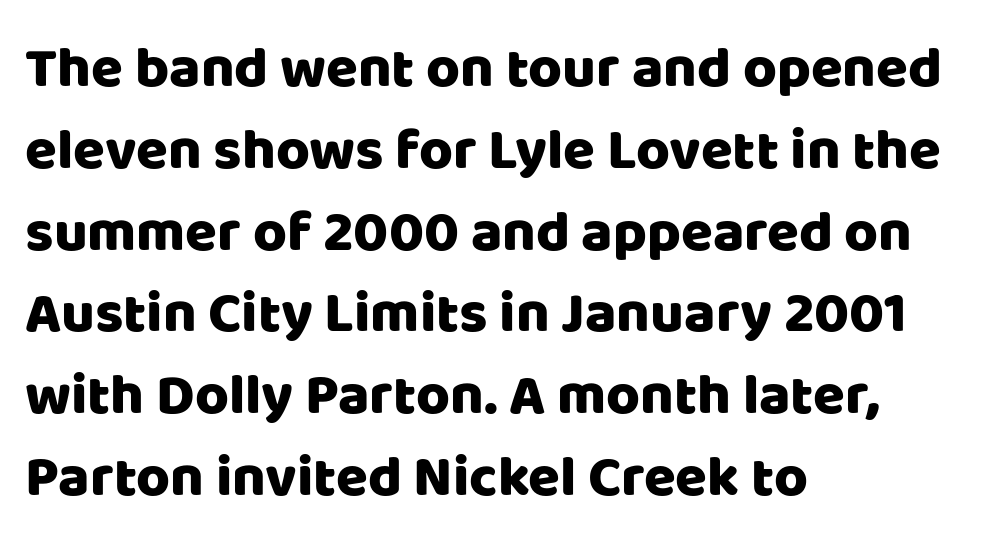
The image shows 58 px sans-serif type, upright; set left-aligned, normal line spacing (1.41x), normal letter spacing, not underlined; low stroke contrast and a large x-height.
